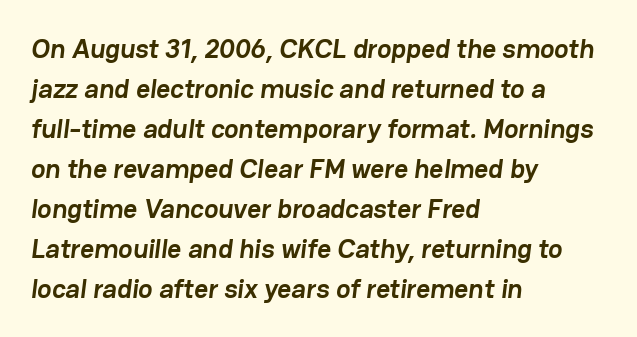
Q: Is the text bold? A: Yes.
Q: Is the text underlined? A: No.
Q: How is the paragraph aligned? A: Left-aligned.
Q: Is the spacing between letters normal or unusually wide? A: Normal.
Q: Is the spacing between lines tight, normal or loose? A: Normal.
